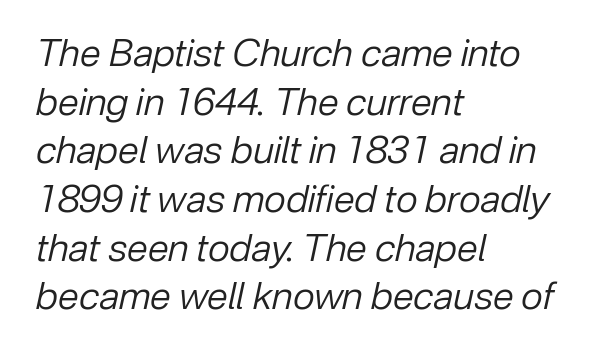
Is the block centered? No — it sits flush against the left margin. The passage shown is typed in a proportional face where columns would drift. Ink coverage per letter is moderate at most. Descender tails drop into unmarked territory. Horizontal bands of white between lines are of average thickness. Would a proofreader flag this as italicized? Yes.
